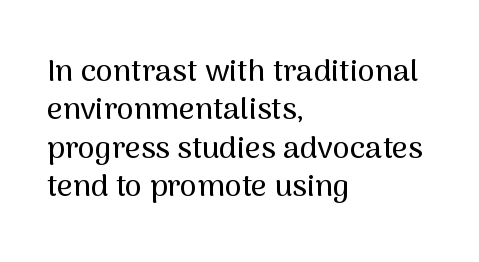
Q: Is the text italic (slanted)? A: No, it is upright.
Q: Is the typeface a serif or a sans-serif typeface? A: Sans-serif.
Q: Is the text underlined? A: No.
Q: How is the paragraph aligned? A: Left-aligned.
Q: Is the spacing between letters normal or unusually wide? A: Normal.
Q: Width (condensed, normal, or wide)? A: Normal.
Q: Stroke contrast? A: Medium.
Q: x-height? A: Medium.
Q: Monospaced? A: No.
